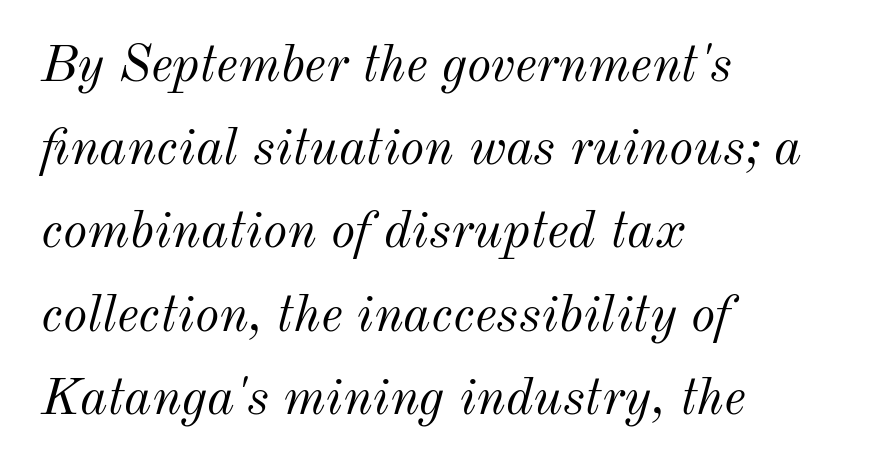
The passage shown is typed in a proportional face where columns would drift. Nothing heavy about these letters — not bold at all. The foot of each line stays bare and open. Leftover space on each line is placed entirely after the last word. You could call the tracking neutral — neither tight nor loose.
